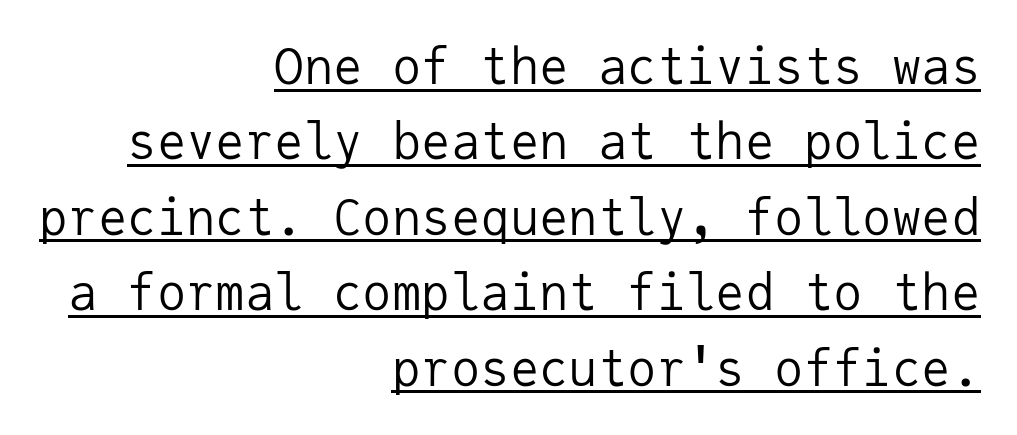
Q: Is the text bold? A: No.
Q: Is the text italic (slanted)? A: No, it is upright.
Q: Is the typeface a serif or a sans-serif typeface? A: Sans-serif.
Q: Is the text underlined? A: Yes.
Q: How is the paragraph aligned? A: Right-aligned.
Q: Is the spacing between letters normal or unusually wide? A: Normal.
Q: Is the spacing between lines tight, normal or loose? A: Normal.
Q: Width (condensed, normal, or wide)? A: Normal.
Q: Stroke contrast? A: Low.
Q: x-height? A: Medium.
Q: Monospaced? A: Yes.
